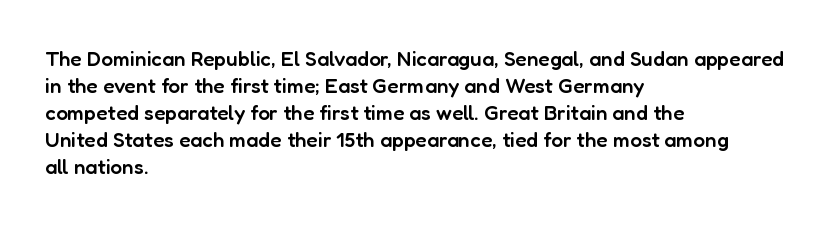
Q: Is the text bold? A: Semi-bold.
Q: Is the text italic (slanted)? A: No, it is upright.
Q: Is the text underlined? A: No.
Q: How is the paragraph aligned? A: Left-aligned.
Q: Is the spacing between letters normal or unusually wide? A: Normal.
Q: Is the spacing between lines tight, normal or loose? A: Normal.
